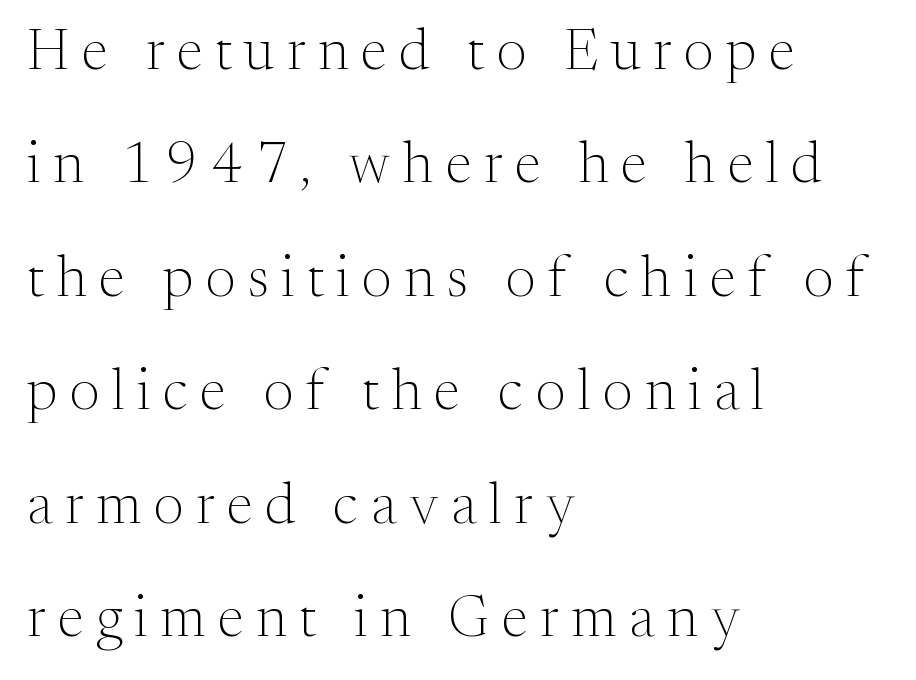
{"serif": "yes", "italic": "no", "bold": "no", "weight": "light", "width": "normal", "stroke_contrast": "medium", "x_height": "medium", "monospaced": "no", "underline": "no", "align": "left", "line_spacing": "loose", "line_spacing_ratio": 1.99, "letter_spacing": "wide", "letter_spacing_em": 0.22, "glyph_px": 57}
